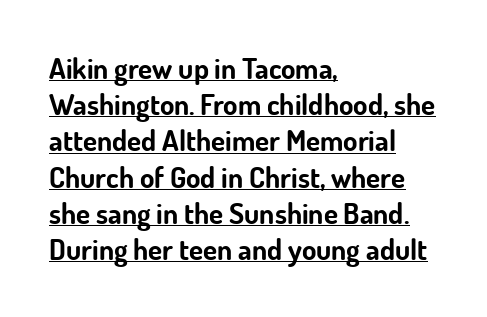
Q: Is the text bold? A: Yes.
Q: Is the text italic (slanted)? A: No, it is upright.
Q: Is the typeface a serif or a sans-serif typeface? A: Sans-serif.
Q: Is the text underlined? A: Yes.
Q: How is the paragraph aligned? A: Left-aligned.
Q: Is the spacing between letters normal or unusually wide? A: Normal.
Q: Is the spacing between lines tight, normal or loose? A: Normal.
Q: Width (condensed, normal, or wide)? A: Normal.
Q: Stroke contrast? A: Low.
Q: x-height? A: Small.
Q: Monospaced? A: No.
